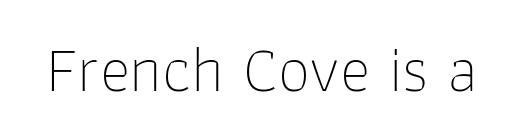
Q: Is the text bold? A: No.
Q: Is the text italic (slanted)? A: No, it is upright.
Q: Is the typeface a serif or a sans-serif typeface? A: Sans-serif.
Q: Is the text underlined? A: No.
Q: Is the spacing between letters normal or unusually wide? A: Normal.
Q: Width (condensed, normal, or wide)? A: Normal.
Q: Stroke contrast? A: Low.
Q: x-height? A: Medium.
Q: Monospaced? A: No.
